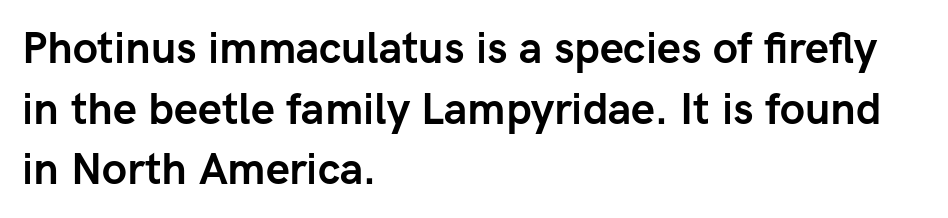
Q: Is the text bold? A: Yes.
Q: Is the text italic (slanted)? A: No, it is upright.
Q: Is the typeface a serif or a sans-serif typeface? A: Sans-serif.
Q: Is the text underlined? A: No.
Q: How is the paragraph aligned? A: Left-aligned.
Q: Is the spacing between letters normal or unusually wide? A: Normal.
Q: Is the spacing between lines tight, normal or loose? A: Normal.
Q: Width (condensed, normal, or wide)? A: Normal.
Q: Stroke contrast? A: Low.
Q: x-height? A: Medium.
Q: Monospaced? A: No.
